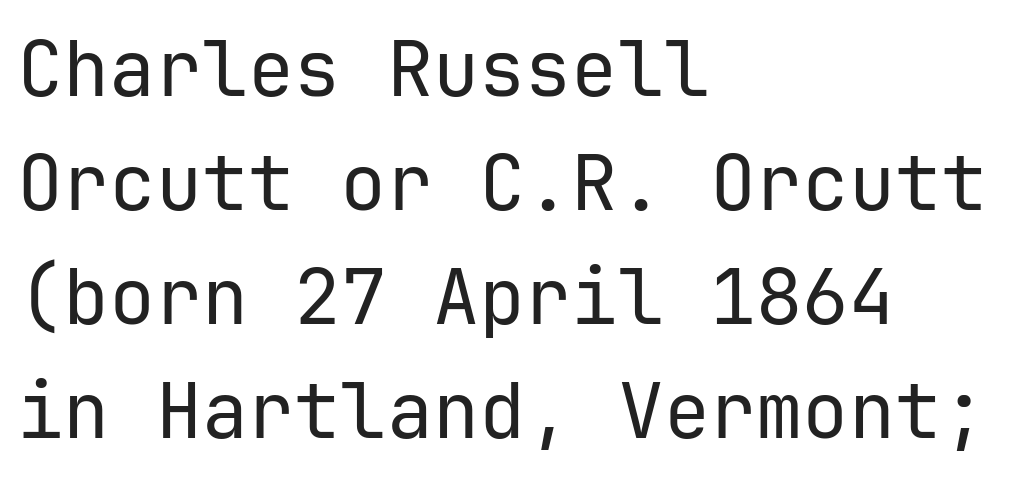
Q: Is the text bold? A: No.
Q: Is the text italic (slanted)? A: No, it is upright.
Q: Is the typeface a serif or a sans-serif typeface? A: Sans-serif.
Q: Is the text underlined? A: No.
Q: How is the paragraph aligned? A: Left-aligned.
Q: Is the spacing between letters normal or unusually wide? A: Normal.
Q: Is the spacing between lines tight, normal or loose? A: Normal.
Q: Width (condensed, normal, or wide)? A: Normal.
Q: Stroke contrast? A: Low.
Q: x-height? A: Medium.
Q: Monospaced? A: Yes.
